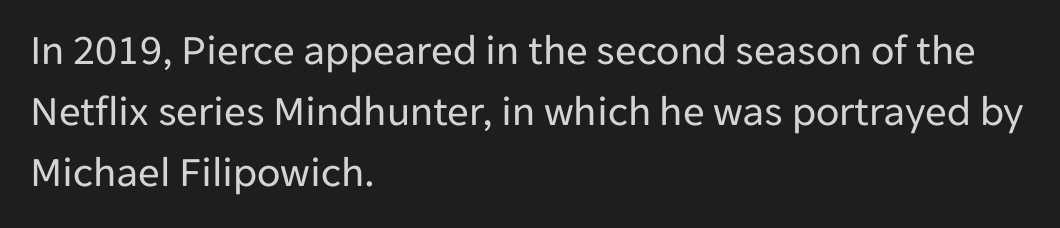
The image shows 43 px regular-weight sans-serif type, upright; set left-aligned, normal line spacing (1.42x), normal letter spacing, not underlined; low stroke contrast and a medium x-height.
